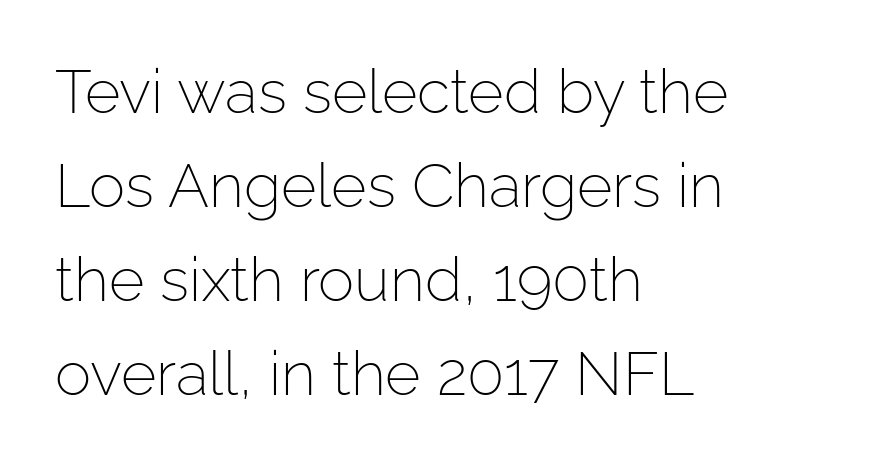
Q: Is the text bold? A: No.
Q: Is the text italic (slanted)? A: No, it is upright.
Q: Is the typeface a serif or a sans-serif typeface? A: Sans-serif.
Q: Is the text underlined? A: No.
Q: How is the paragraph aligned? A: Left-aligned.
Q: Is the spacing between letters normal or unusually wide? A: Normal.
Q: Is the spacing between lines tight, normal or loose? A: Normal.
Q: Width (condensed, normal, or wide)? A: Normal.
Q: Stroke contrast? A: Low.
Q: x-height? A: Medium.
Q: Monospaced? A: No.
